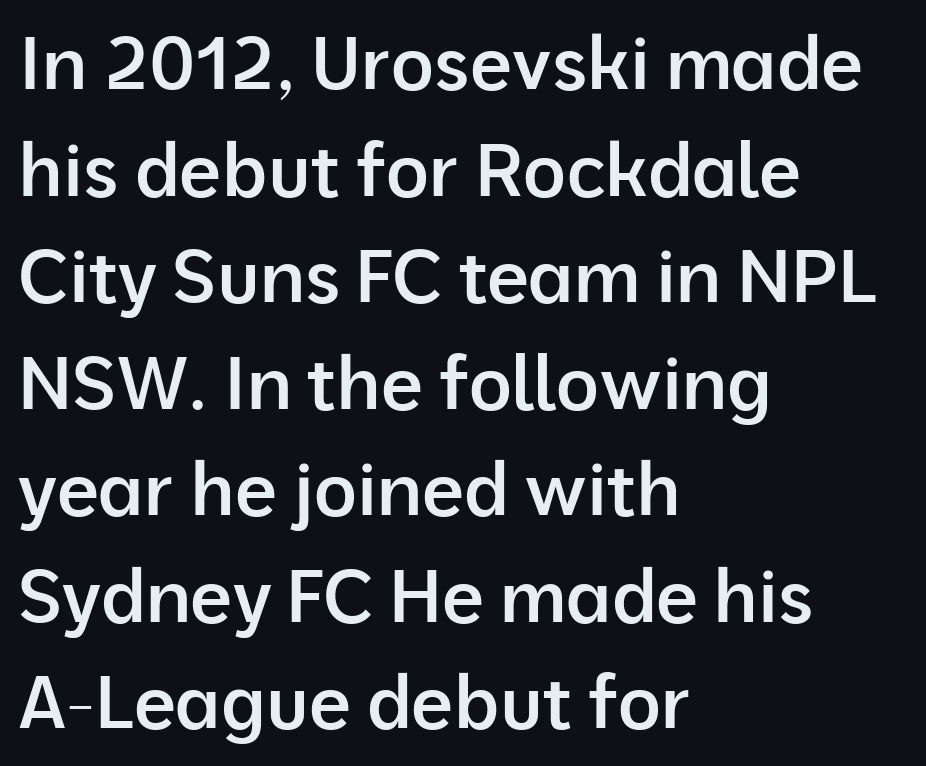
Q: Is the text bold? A: Semi-bold.
Q: Is the text italic (slanted)? A: No, it is upright.
Q: Is the typeface a serif or a sans-serif typeface? A: Sans-serif.
Q: Is the text underlined? A: No.
Q: How is the paragraph aligned? A: Left-aligned.
Q: Is the spacing between letters normal or unusually wide? A: Normal.
Q: Is the spacing between lines tight, normal or loose? A: Normal.
Q: Width (condensed, normal, or wide)? A: Normal.
Q: Stroke contrast? A: Low.
Q: x-height? A: Medium.
Q: Monospaced? A: No.
